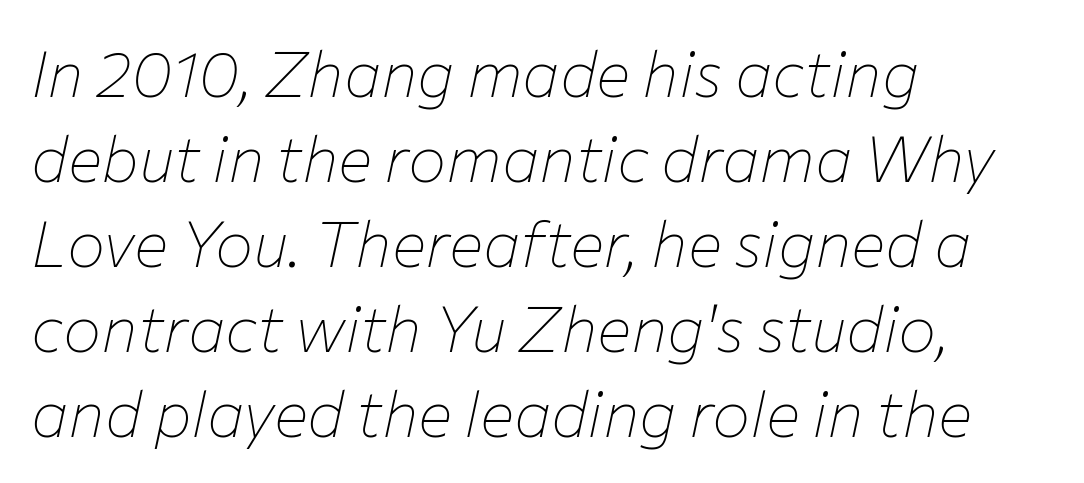
This sample is left-justified, so line endings fall wherever the words run out. Standard letterfit; no display-style spreading of the glyphs. No letter is thick-stroked: the sample isn't bold. The rendering uses a moderate line-height, typical for paragraphs. Letters rest on an invisible, unmarked baseline. Spacing verdict: proportional, widths tailored to each character.
